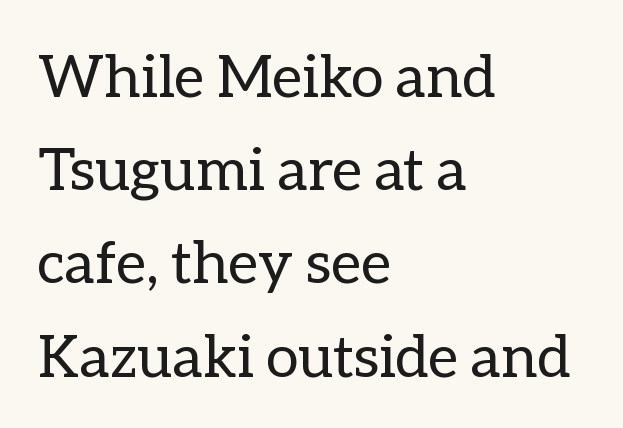
Glyph-to-glyph distance matches everyday printed text. Compared with a centered layout, this one pins lines to the left instead. Horizontal bands of white between lines are of average thickness. Think of a printed novel: that variable character pitch is what you see here.
